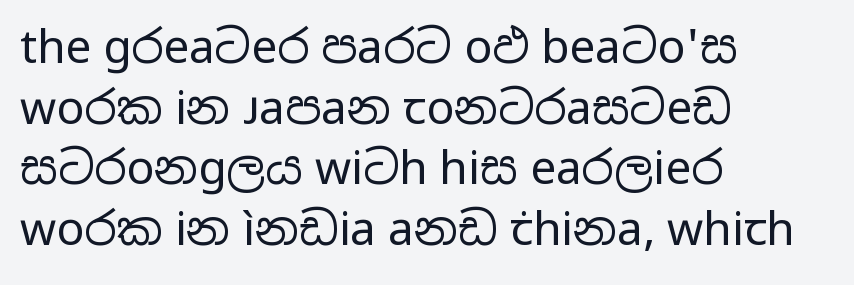
The image shows 46 px regular-weight, wide sans-serif type, upright; set left-aligned, normal line spacing (1.32x), normal letter spacing, not underlined; low stroke contrast and a medium x-height.
